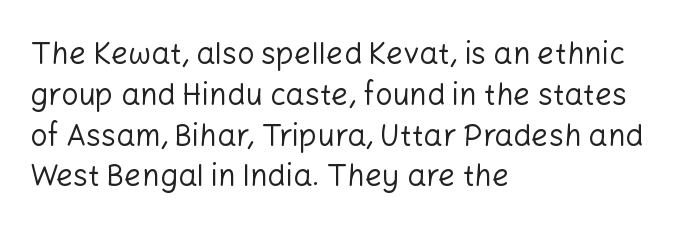
{"serif": "no", "italic": "no", "bold": "no", "weight": "regular", "width": "normal", "stroke_contrast": "low", "x_height": "medium", "monospaced": "no", "underline": "no", "align": "left", "line_spacing": "normal", "line_spacing_ratio": 1.36, "letter_spacing": "normal", "letter_spacing_em": 0.0, "glyph_px": 30}
